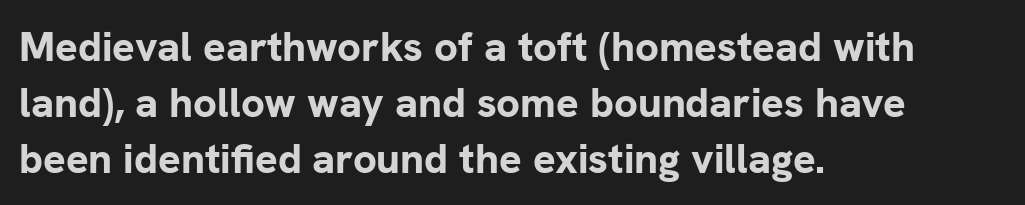
The gaps between neighbouring characters are ordinary and unremarkable. Short and long lines alike share a common starting point at left. Letterform terminals end flat and unadorned throughout the passage. Decoration check: the copy has no underline. Upright lettering throughout.
